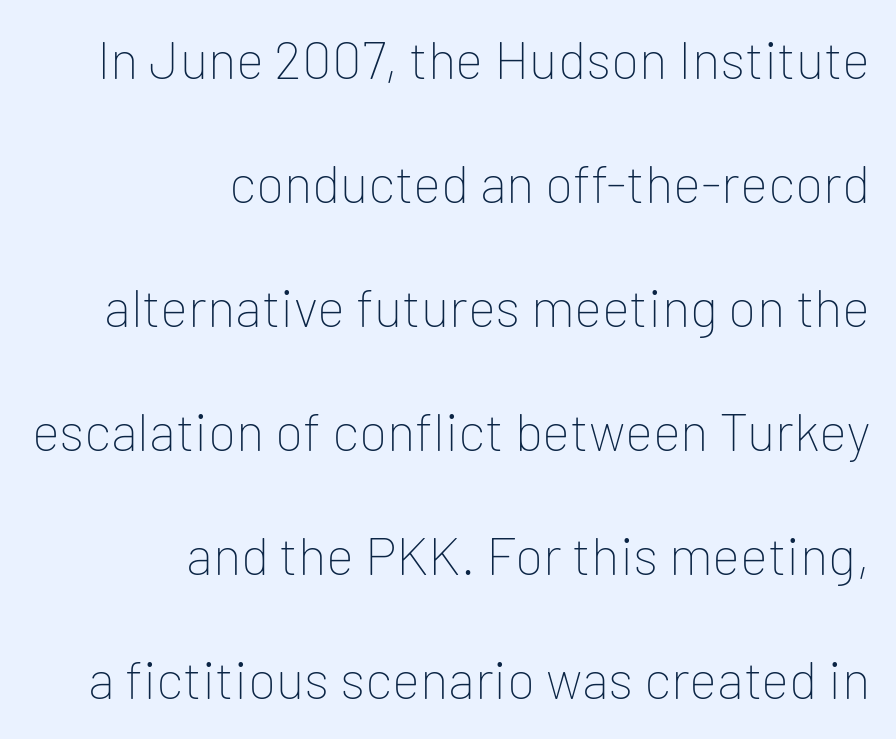
The image shows 53 px thin sans-serif type, upright; set right-aligned, loose line spacing (2.34x), normal letter spacing, not underlined; low stroke contrast and a medium x-height.
